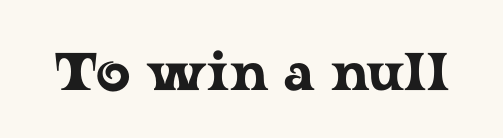
{"serif": "yes", "italic": "no", "width": "wide", "stroke_contrast": "low", "x_height": "medium", "monospaced": "no", "underline": "no", "letter_spacing": "normal", "letter_spacing_em": 0.0, "glyph_px": 53}
